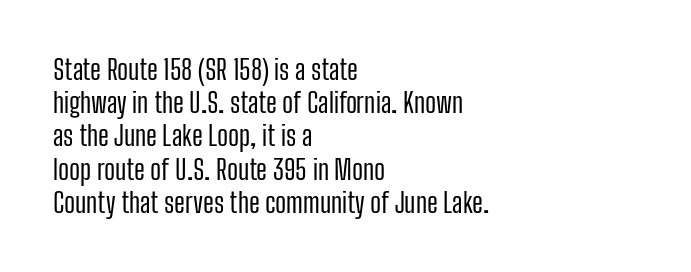
Q: Is the text bold? A: No.
Q: Is the text italic (slanted)? A: No, it is upright.
Q: Is the text underlined? A: No.
Q: How is the paragraph aligned? A: Left-aligned.
Q: Is the spacing between letters normal or unusually wide? A: Normal.
